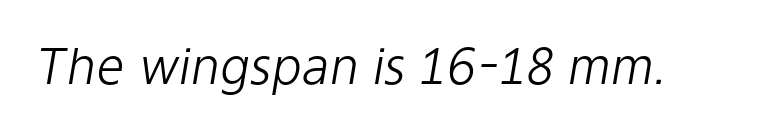
{"italic": "yes", "lean": "right", "slant_degrees": 9, "bold": "no", "weight": "light", "width": "normal", "stroke_contrast": "low", "x_height": "medium", "monospaced": "no", "underline": "no", "letter_spacing": "normal", "letter_spacing_em": 0.0, "glyph_px": 50}
